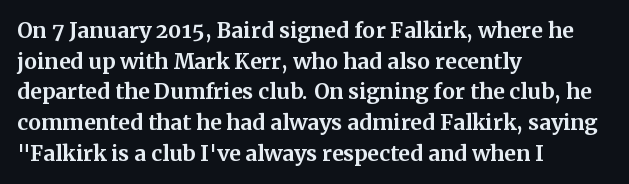
Q: Is the text bold? A: Yes.
Q: Is the text italic (slanted)? A: No, it is upright.
Q: Is the text underlined? A: No.
Q: How is the paragraph aligned? A: Left-aligned.
Q: Is the spacing between letters normal or unusually wide? A: Normal.
Q: Is the spacing between lines tight, normal or loose? A: Normal.
